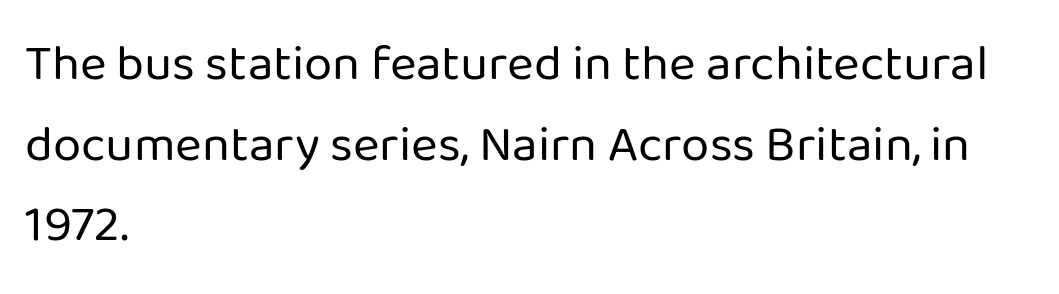
Check under the words: just untouched page. Nothing heavy about these letters — not bold at all. Typographically, this falls in the sans-serif category. This sample has the flowing, uneven cadence of proportional lettering. The letters stand upright; this is a roman face.
